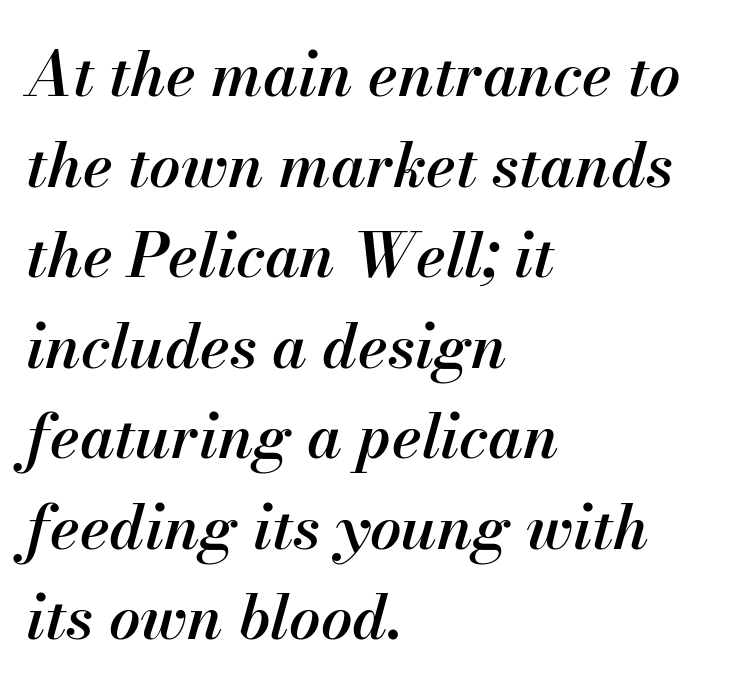
The image shows 62 px semibold type, italic (leaning right); set left-aligned, normal line spacing (1.46x), normal letter spacing, not underlined; medium stroke contrast and a small x-height.
